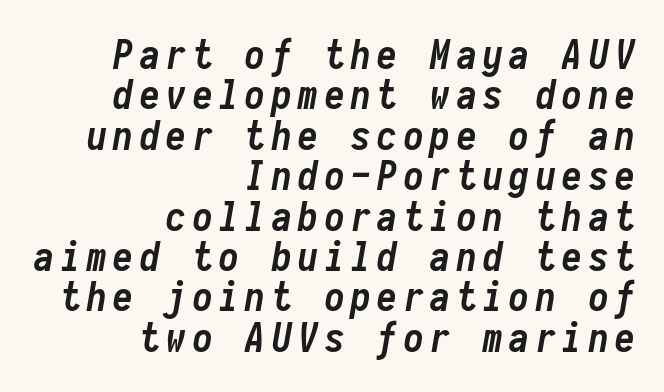
{"italic": "yes", "lean": "right", "slant_degrees": 10, "bold": "yes", "weight": "semibold", "width": "condensed", "stroke_contrast": "low", "x_height": "medium", "monospaced": "yes", "underline": "no", "align": "right", "line_spacing": "tight", "line_spacing_ratio": 1.01, "glyph_px": 40}
